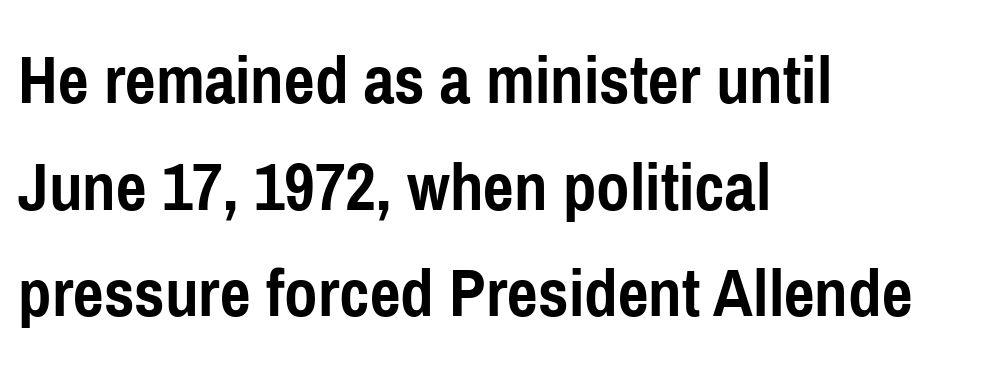
Unlike italic type, these characters show no tilt at all. One-word summary of the alignment: left. The characters look thick and weighty, a clear bold. Leading: standard.
